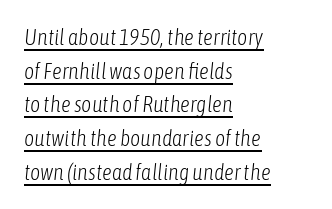
Q: Is the text bold? A: No.
Q: Is the text italic (slanted)? A: Yes, it leans right by about 6 degrees.
Q: Is the text underlined? A: Yes.
Q: How is the paragraph aligned? A: Left-aligned.
Q: Is the spacing between letters normal or unusually wide? A: Normal.
Q: Is the spacing between lines tight, normal or loose? A: Normal.
